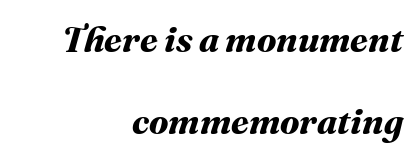
The image shows 36 px bold type; set right-aligned, loose line spacing (2.29x), normal letter spacing, not underlined; medium stroke contrast and a medium x-height.
